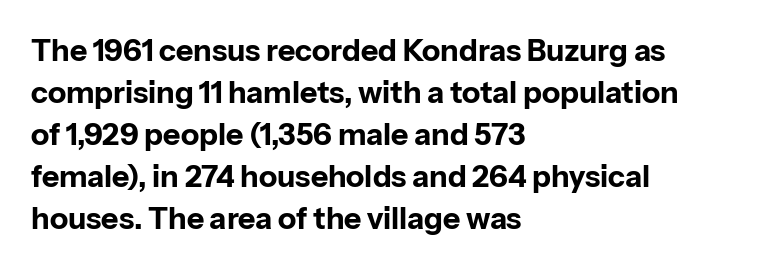
The lines sit at an ordinary, default distance from one another. Each glyph is drawn with heavy, bold strokes. Is there any slant? The stems are plumb. Descender tails drop into unmarked territory.
